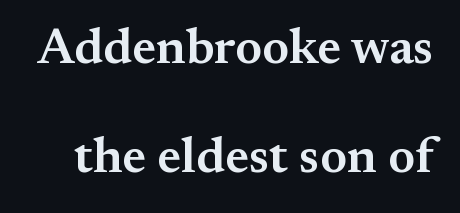
{"serif": "yes", "italic": "no", "bold": "semi", "weight": "semibold", "width": "normal", "stroke_contrast": "medium", "x_height": "small", "monospaced": "no", "underline": "no", "line_spacing": "loose", "line_spacing_ratio": 2.19, "letter_spacing": "normal", "letter_spacing_em": 0.0, "glyph_px": 50}
